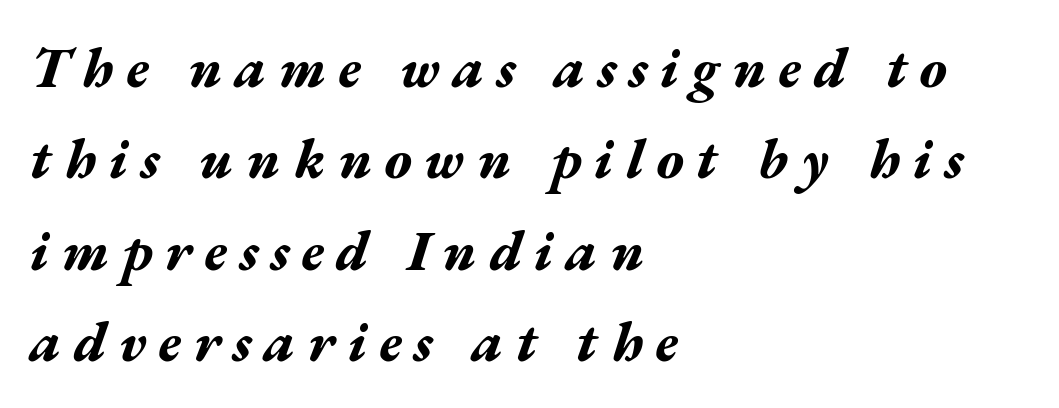
Short and long lines alike share a common starting point at left. Emphasis by weight is at full strength: bold. You could only call the tracking loose — the letters float apart. Here the designer chose a conventional face with non-uniform glyph widths.
